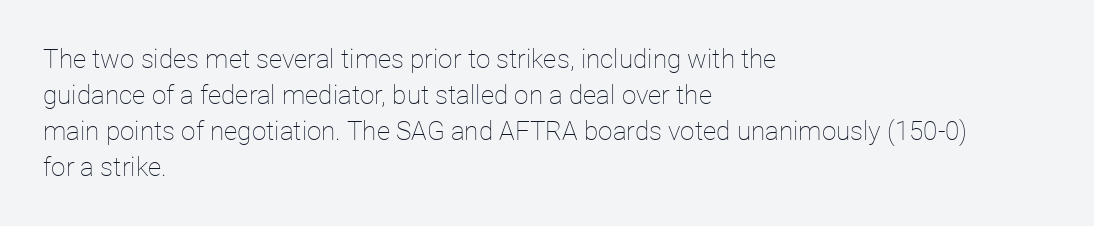
The image shows 26 px text type, upright; set left-aligned, normal line spacing (1.38x), normal letter spacing, not underlined.
